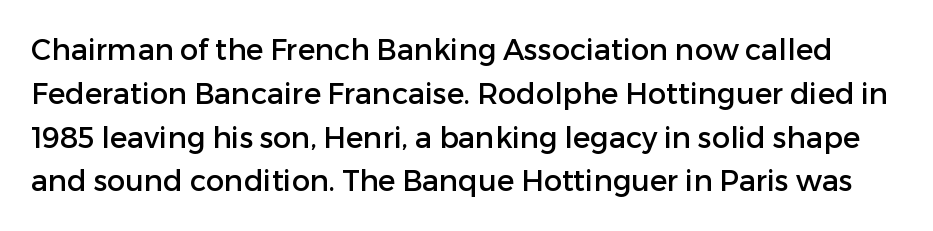
Q: Is the text italic (slanted)? A: No, it is upright.
Q: Is the typeface a serif or a sans-serif typeface? A: Sans-serif.
Q: Is the text underlined? A: No.
Q: Is the spacing between letters normal or unusually wide? A: Normal.
Q: Is the spacing between lines tight, normal or loose? A: Normal.
Q: Width (condensed, normal, or wide)? A: Normal.
Q: Stroke contrast? A: Low.
Q: x-height? A: Medium.
Q: Monospaced? A: No.
